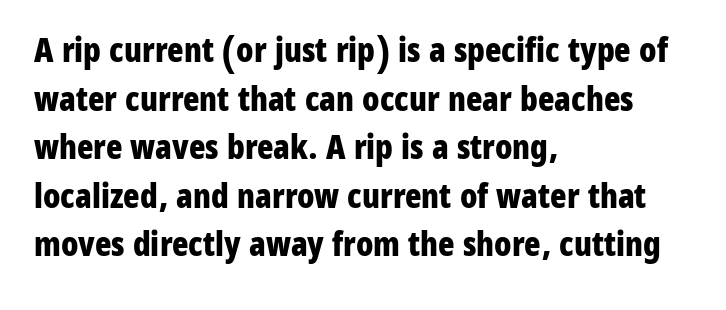
Q: Is the text bold? A: Yes.
Q: Is the text italic (slanted)? A: No, it is upright.
Q: Is the typeface a serif or a sans-serif typeface? A: Sans-serif.
Q: Is the text underlined? A: No.
Q: How is the paragraph aligned? A: Left-aligned.
Q: Is the spacing between letters normal or unusually wide? A: Normal.
Q: Is the spacing between lines tight, normal or loose? A: Normal.
Q: Width (condensed, normal, or wide)? A: Condensed.
Q: Stroke contrast? A: Low.
Q: x-height? A: Medium.
Q: Monospaced? A: No.
